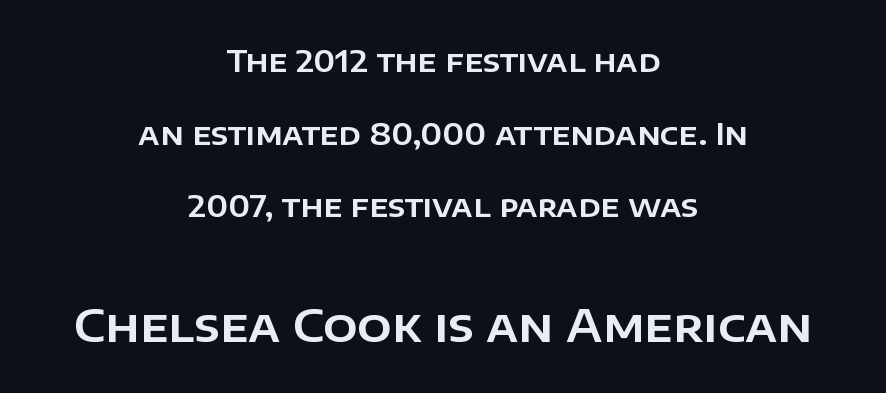
The image shows 45 px sans-serif type, upright; set centered, loose line spacing (2.42x), normal letter spacing, not underlined; the second (bottom) block is 1.5x larger; low stroke contrast and a large x-height.
